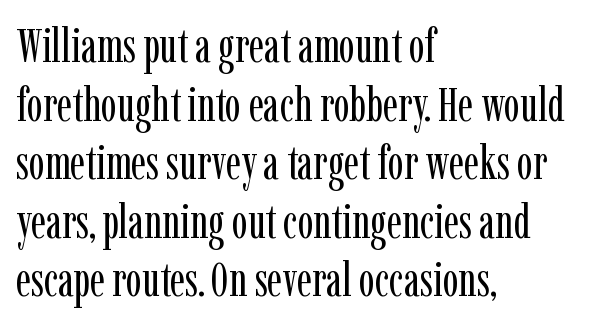
{"serif": "yes", "italic": "no", "bold": "no", "weight": "regular", "width": "condensed", "stroke_contrast": "low", "x_height": "medium", "monospaced": "no", "underline": "no", "align": "left", "line_spacing_ratio": 1.22, "letter_spacing": "normal", "letter_spacing_em": 0.0, "glyph_px": 48}
